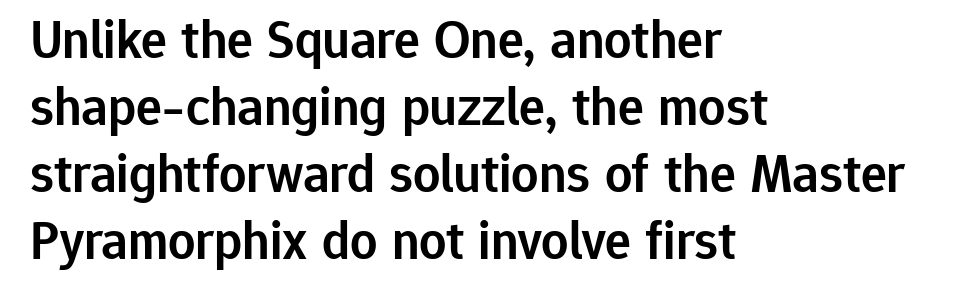
The image shows 54 px semibold sans-serif type, upright; set left-aligned, line spacing 1.24x, normal letter spacing, not underlined; low stroke contrast and a medium x-height.
